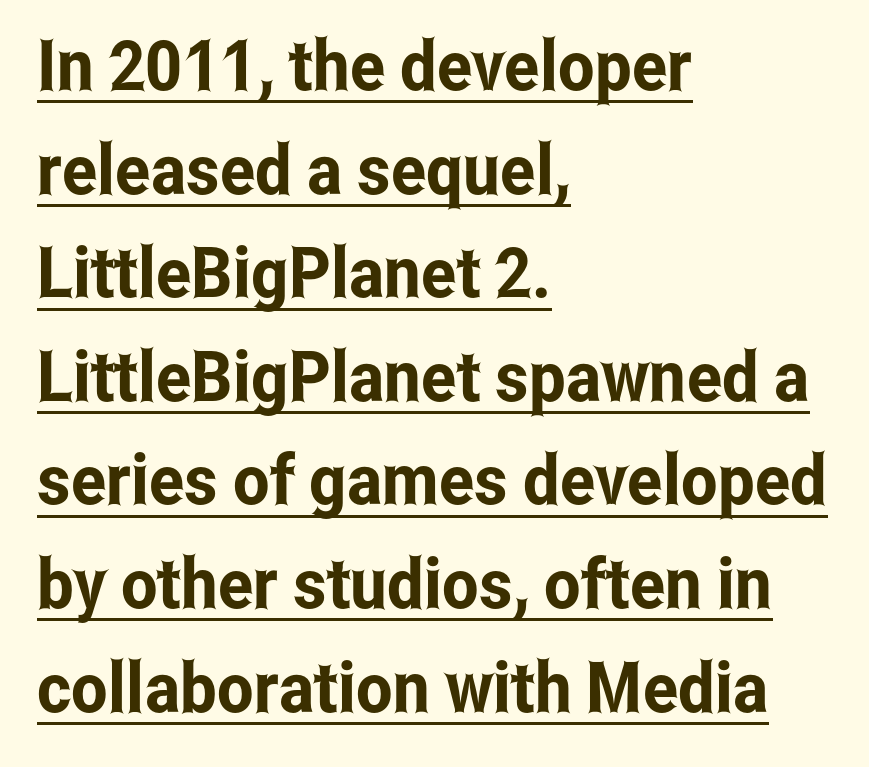
Q: Is the text italic (slanted)? A: No, it is upright.
Q: Is the typeface a serif or a sans-serif typeface? A: Sans-serif.
Q: Is the text underlined? A: Yes.
Q: How is the paragraph aligned? A: Left-aligned.
Q: Is the spacing between letters normal or unusually wide? A: Normal.
Q: Is the spacing between lines tight, normal or loose? A: Normal.
Q: Width (condensed, normal, or wide)? A: Condensed.
Q: Stroke contrast? A: Low.
Q: x-height? A: Medium.
Q: Monospaced? A: No.
